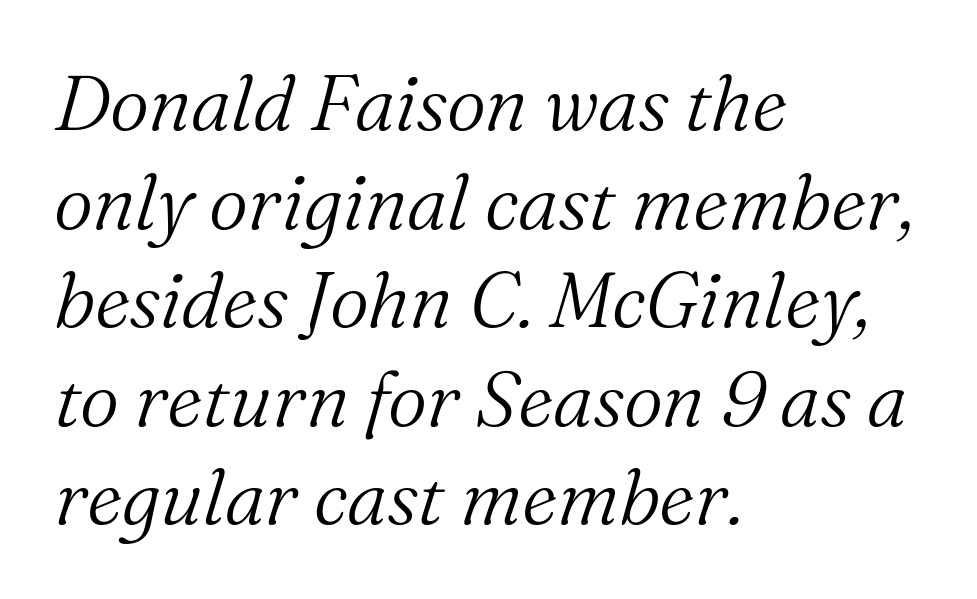
The image shows 77 px light serif type, italic (leaning right); set left-aligned, normal line spacing (1.28x), normal letter spacing, not underlined; medium stroke contrast and a medium x-height.
